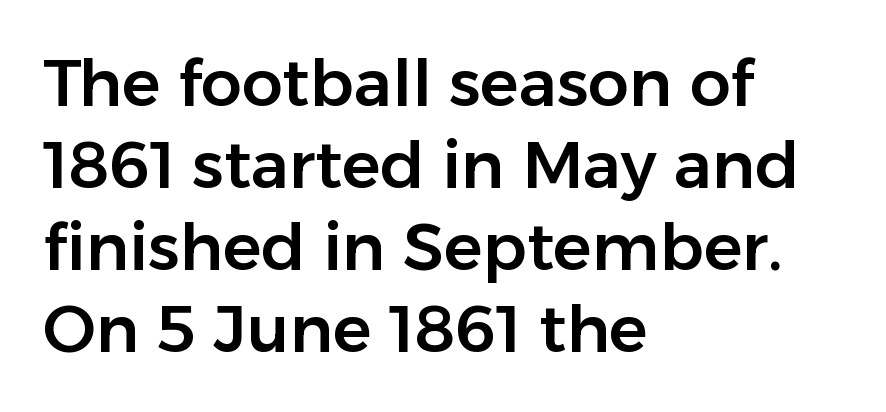
Each word holds together tightly as a unit, with standard inter-letter gaps. Has an underline been added? It has not. This is sans-serif lettering, the kind often seen on screens and signage. Posture: vertical. What's the leading like? Ordinary, nothing unusual. Notice how the passage keeps a crisp vertical edge on the left only.
